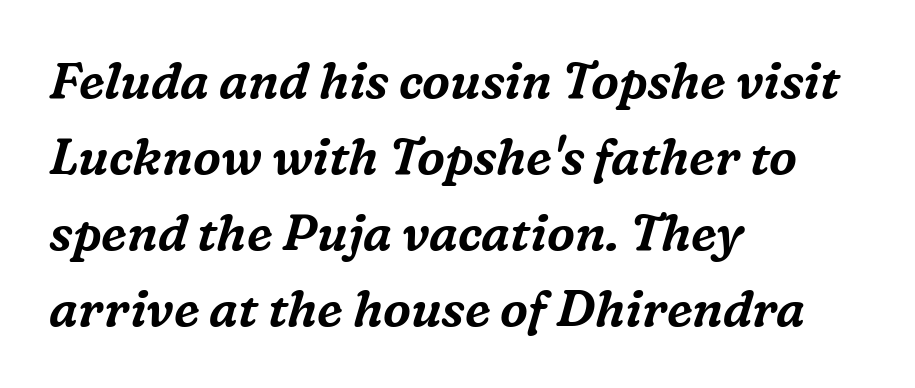
Is this a sans? No — the strokes have serifs. Here the designer chose a conventional face with non-uniform glyph widths. Typeset ragged right — the left edge is the straight one. The baseline area is clear.
